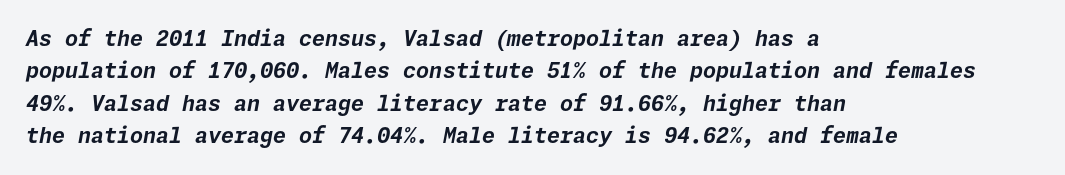
Q: Is the text bold? A: Yes.
Q: Is the text italic (slanted)? A: Yes, it leans right by about 11 degrees.
Q: Is the text underlined? A: No.
Q: How is the paragraph aligned? A: Left-aligned.
Q: Is the spacing between letters normal or unusually wide? A: Normal.
Q: Is the spacing between lines tight, normal or loose? A: Normal.
